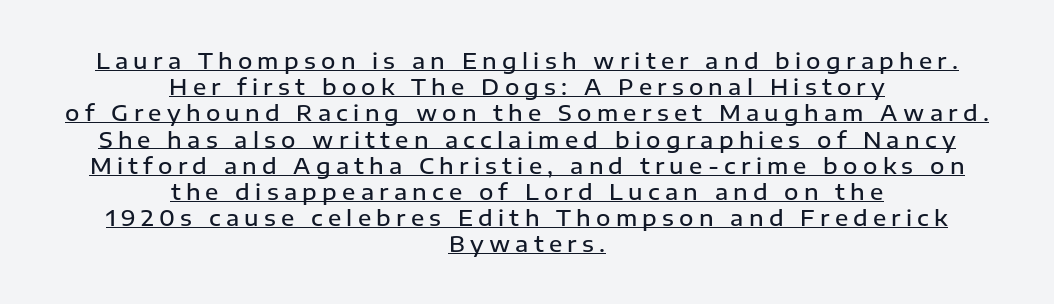
{"italic": "no", "bold": "semi", "underline": "yes", "align": "center", "line_spacing_ratio": 1.19, "letter_spacing": "wide", "letter_spacing_em": 0.24, "glyph_px": 22}
